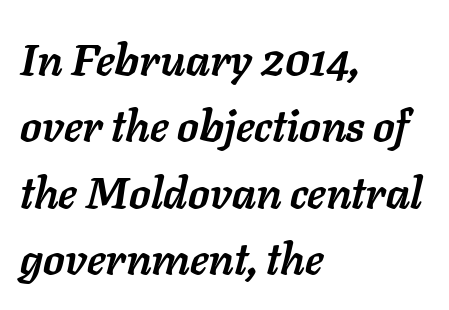
The image shows 44 px semibold type, italic (leaning right); set left-aligned, normal line spacing (1.51x), normal letter spacing, not underlined; low stroke contrast and a medium x-height.
